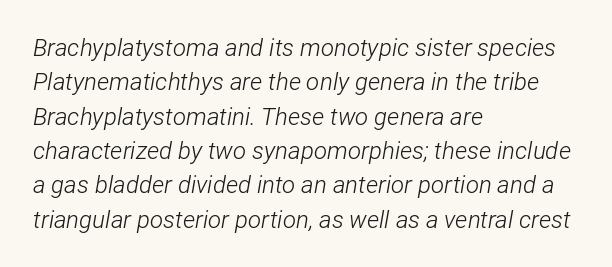
A light-to-regular cut is what we see here. Look at the tracking — it's just the regular setting, nothing added. Is there much room between lines? A standard amount, neither cramped nor airy. These lines were composed using italics.
